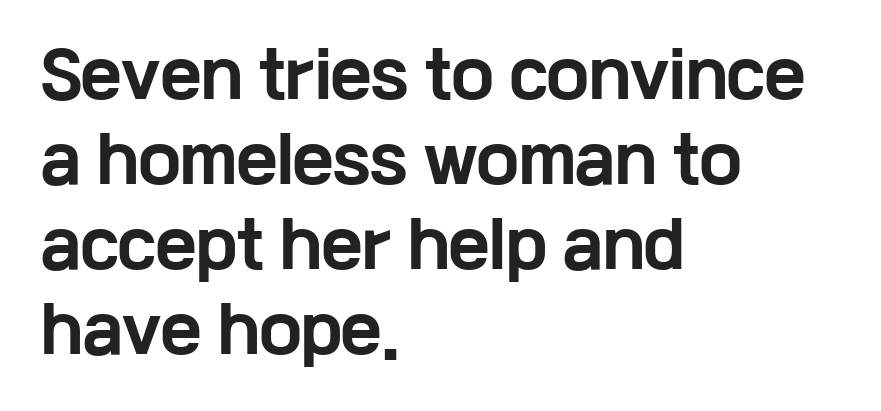
Does the lettering tilt? It doesn't — this is upright. Does extra space separate the letters? No, they use regular spacing. Summary of weight: heavy, a full bold. The letters carry no serifs — their stems end cleanly without finishing strokes.
